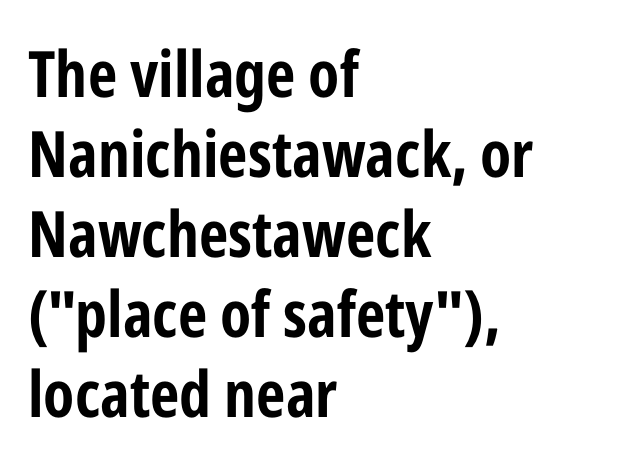
{"serif": "no", "italic": "no", "bold": "yes", "weight": "bold", "width": "condensed", "stroke_contrast": "low", "x_height": "medium", "monospaced": "no", "underline": "no", "align": "left", "line_spacing": "normal", "line_spacing_ratio": 1.25, "letter_spacing": "normal", "letter_spacing_em": 0.0, "glyph_px": 64}
